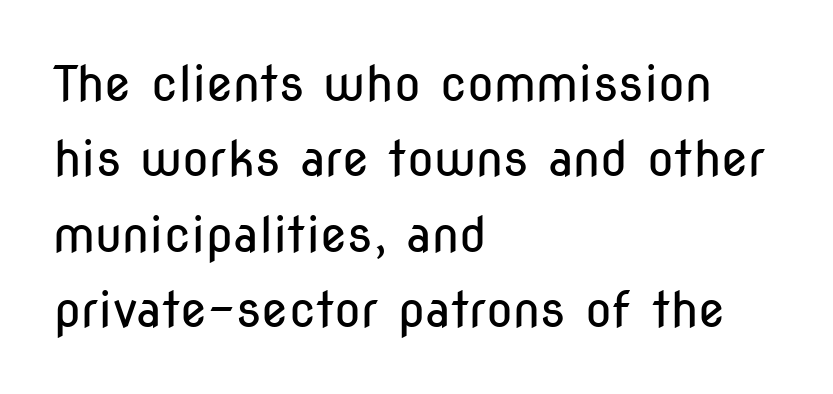
{"serif": "no", "italic": "no", "bold": "no", "weight": "regular", "width": "condensed", "stroke_contrast": "low", "x_height": "medium", "monospaced": "no", "underline": "no", "align": "left", "line_spacing": "normal", "line_spacing_ratio": 1.54, "letter_spacing": "normal", "letter_spacing_em": 0.0, "glyph_px": 49}
